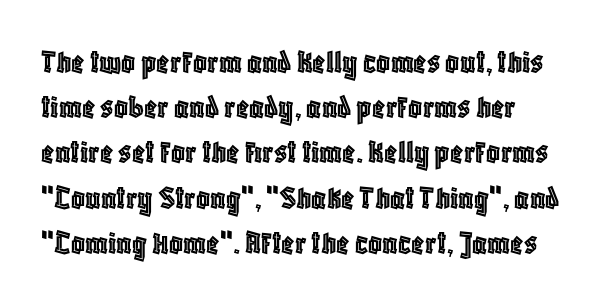
Q: Is the text italic (slanted)? A: No, it is upright.
Q: Is the text underlined? A: No.
Q: How is the paragraph aligned? A: Left-aligned.
Q: Is the spacing between letters normal or unusually wide? A: Normal.
Q: Is the spacing between lines tight, normal or loose? A: Normal.
Q: Width (condensed, normal, or wide)? A: Condensed.
Q: x-height? A: Large.
Q: Monospaced? A: No.
